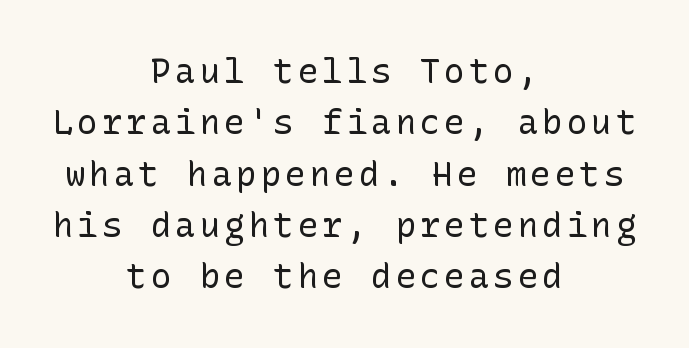
{"serif": "no", "italic": "no", "bold": "no", "weight": "regular", "width": "normal", "stroke_contrast": "low", "x_height": "medium", "underline": "no", "align": "center", "line_spacing": "normal", "line_spacing_ratio": 1.51, "glyph_px": 34}
